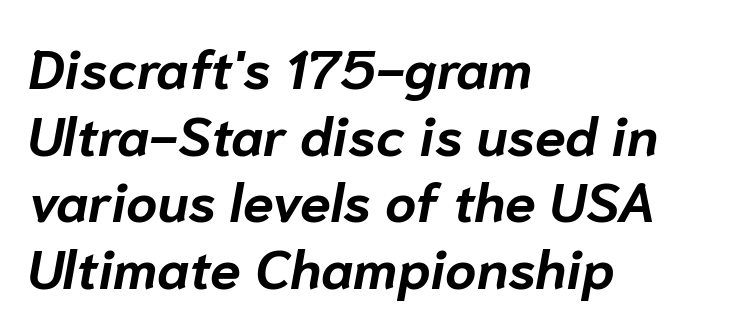
Notice how the passage keeps a crisp vertical edge on the left only. Note the varied advance widths — an 'i' is clearly narrower than an 'm'. The baseline area is clear. How are the letters spaced? Ordinarily, with no added tracking.
